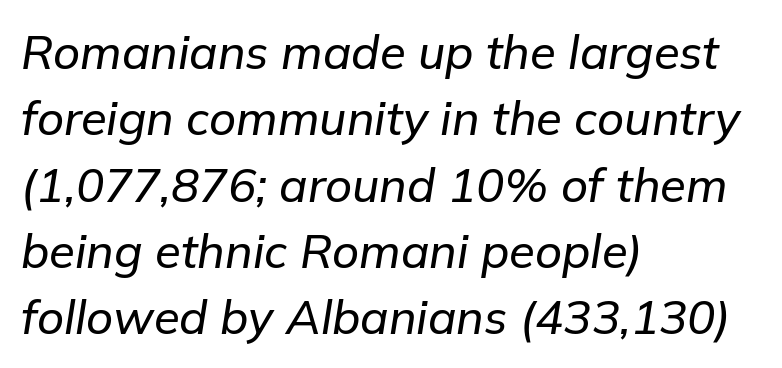
{"italic": "yes", "lean": "right", "slant_degrees": 9, "width": "normal", "stroke_contrast": "low", "x_height": "medium", "monospaced": "no", "underline": "no", "align": "left", "line_spacing": "normal", "line_spacing_ratio": 1.41, "letter_spacing": "normal", "letter_spacing_em": 0.0, "glyph_px": 47}
